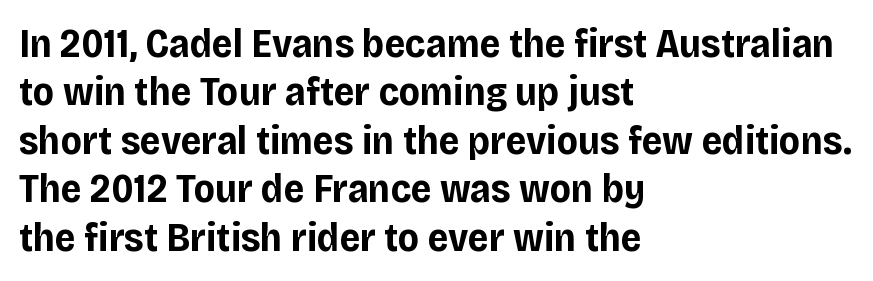
{"serif": "no", "italic": "no", "bold": "yes", "weight": "bold", "width": "normal", "stroke_contrast": "low", "x_height": "large", "monospaced": "no", "underline": "no", "align": "left", "line_spacing_ratio": 1.21, "letter_spacing": "normal", "letter_spacing_em": 0.0, "glyph_px": 40}
